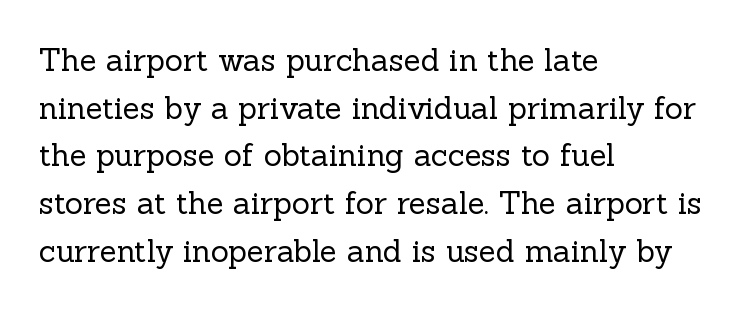
The image shows 31 px regular-weight serif type, upright; set left-aligned, normal line spacing (1.54x), normal letter spacing, not underlined; a medium x-height.
